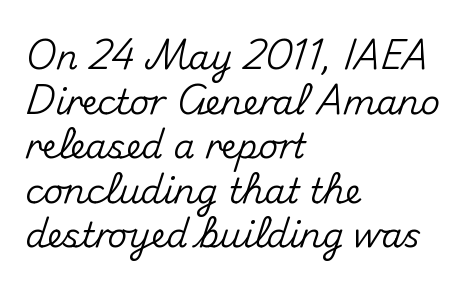
A typesetter would call this proportional, since set widths differ per character. Regarding leading, the lines here are spaced in the standard way. The rendering anchors every line to the left-hand side.
